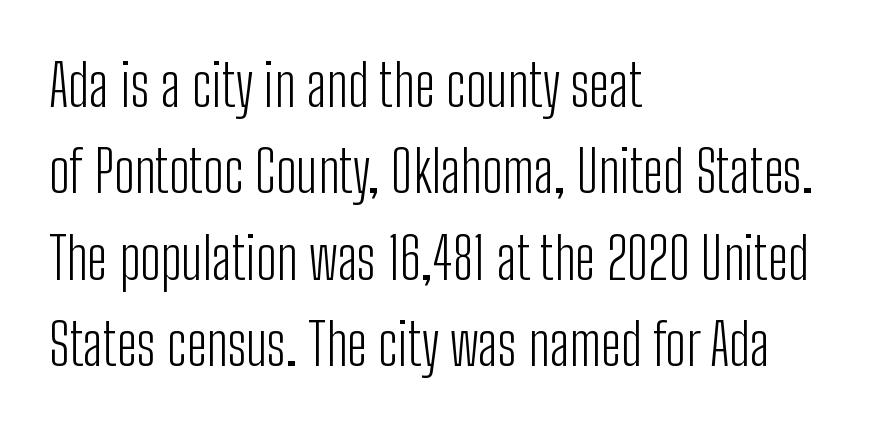
The image shows 58 px light, condensed sans-serif type, upright; set left-aligned, normal line spacing (1.49x), normal letter spacing, not underlined; low stroke contrast and a medium x-height.
